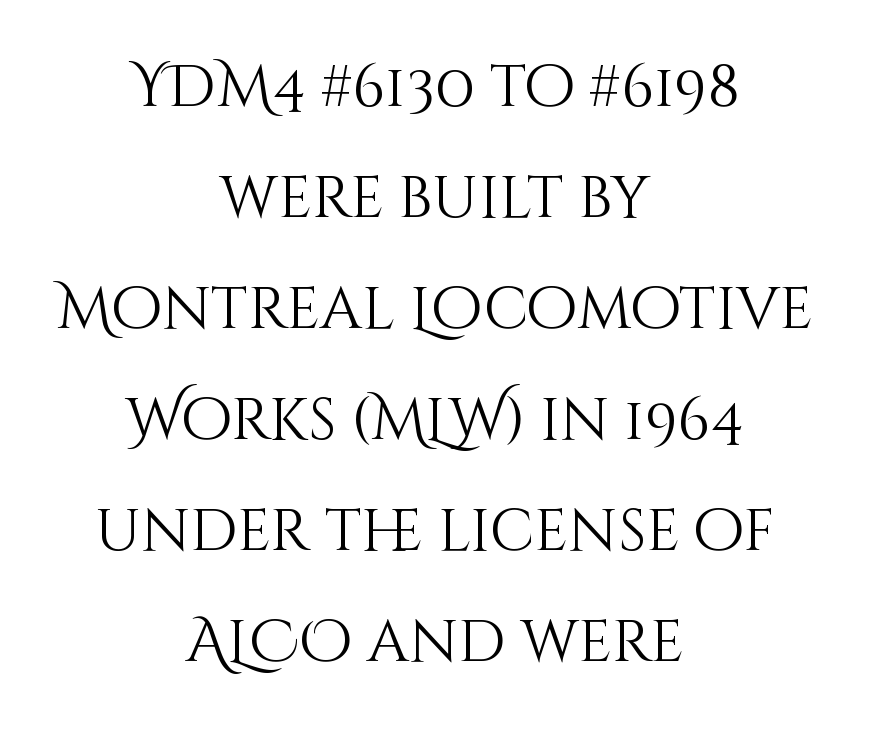
Glance below the letters and you will spot only blank space. The text block is weighted toward neither margin, spreading evenly from the middle. Italic: no, the glyphs are upright roman. Each letter keeps its own natural width here, so spacing adapts to shape. Honestly, the letter spacing is just normal — you wouldn't notice it. The letters look calm and open, with moderate or lighter stems.
